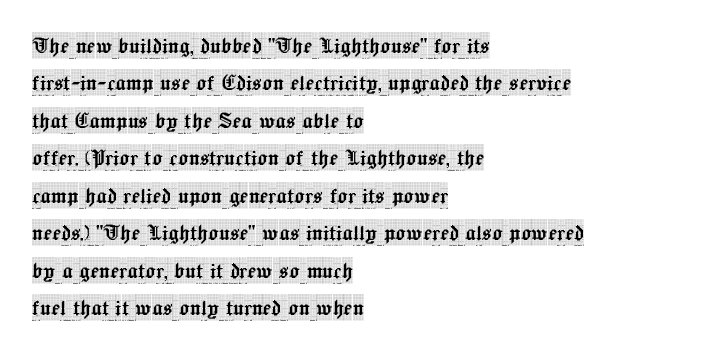
{"italic": "no", "underline": "no", "align": "left", "line_spacing": "normal", "line_spacing_ratio": 1.44, "letter_spacing": "normal", "letter_spacing_em": 0.0, "glyph_px": 26}
